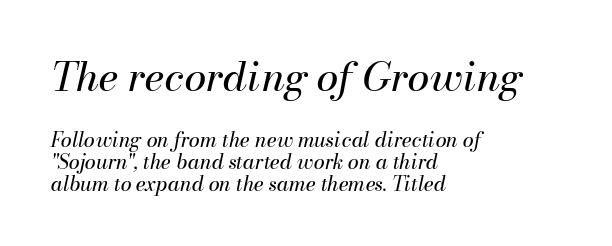
Layout note: lines flush left. The letters are slanted; this is an italic face. The specimen omits any rule beneath the text block's lines. Stroke mass is kept to a normal reading level or below. You could not count columns in this text — the font is proportionally spaced.
